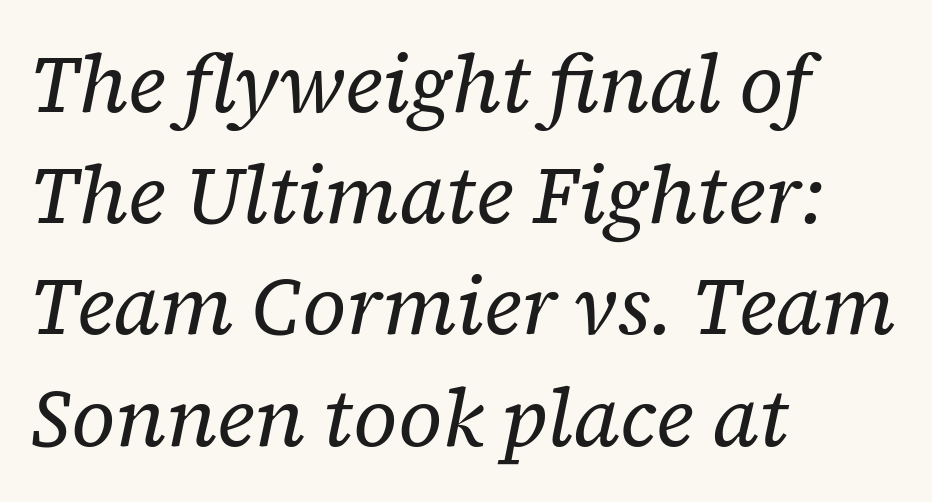
Successive baselines arrive at the customary interval. Just letters on the line, the space beneath them empty. Are there feet on the stems? There are — it's a serif. The text block is weighted toward the left margin, trailing off unevenly rightward.
